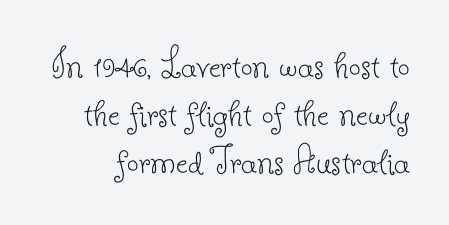
Q: Is the text bold? A: No.
Q: Is the text italic (slanted)? A: No, it is upright.
Q: Is the typeface a serif or a sans-serif typeface? A: Serif.
Q: Is the text underlined? A: No.
Q: Is the spacing between letters normal or unusually wide? A: Normal.
Q: Is the spacing between lines tight, normal or loose? A: Tight.
Q: Width (condensed, normal, or wide)? A: Normal.
Q: Stroke contrast? A: Low.
Q: x-height? A: Small.
Q: Monospaced? A: No.
